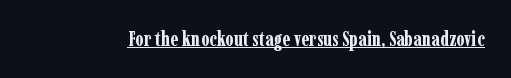
{"italic": "no", "bold": "yes", "underline": "yes", "letter_spacing": "normal", "letter_spacing_em": 0.0, "glyph_px": 20}
